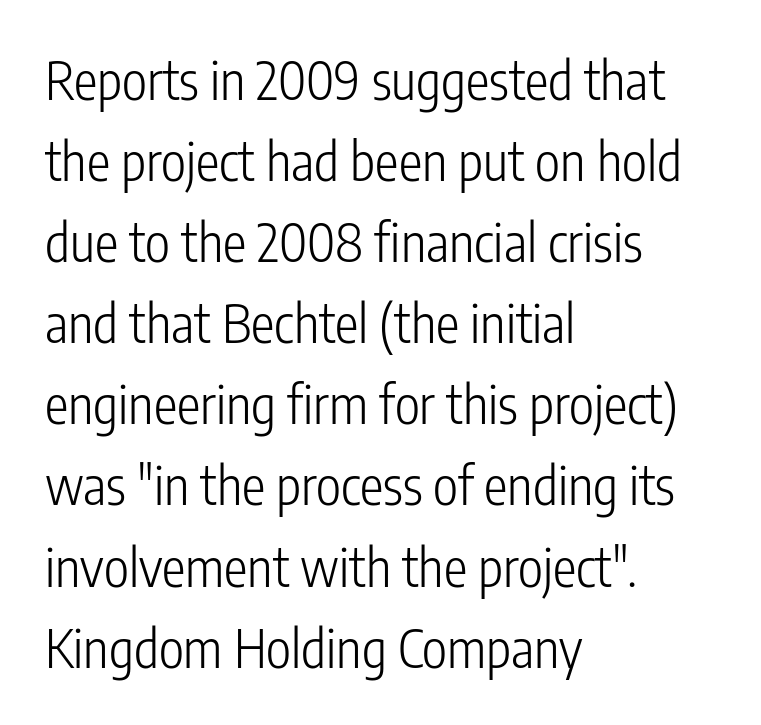
Q: Is the text bold? A: No.
Q: Is the text italic (slanted)? A: No, it is upright.
Q: Is the typeface a serif or a sans-serif typeface? A: Sans-serif.
Q: Is the text underlined? A: No.
Q: How is the paragraph aligned? A: Left-aligned.
Q: Is the spacing between letters normal or unusually wide? A: Normal.
Q: Is the spacing between lines tight, normal or loose? A: Normal.
Q: Width (condensed, normal, or wide)? A: Condensed.
Q: Stroke contrast? A: Low.
Q: x-height? A: Medium.
Q: Monospaced? A: No.
